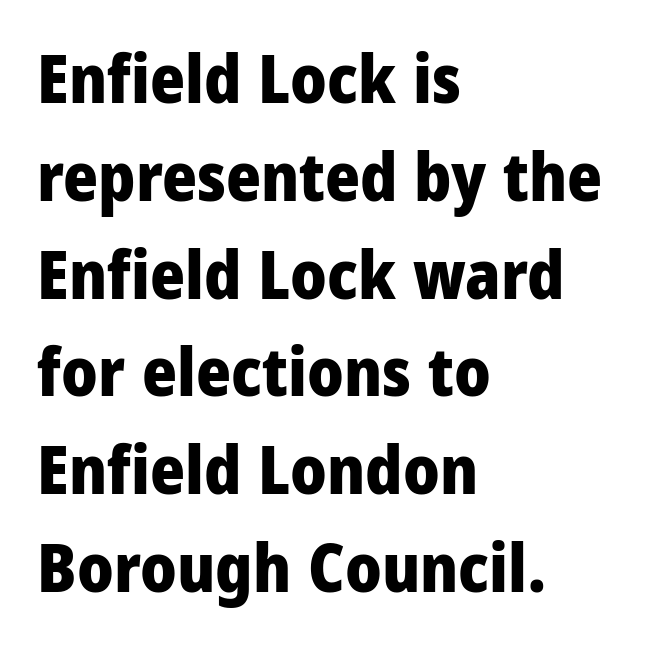
Q: Is the text bold? A: Yes.
Q: Is the text italic (slanted)? A: No, it is upright.
Q: Is the typeface a serif or a sans-serif typeface? A: Sans-serif.
Q: Is the text underlined? A: No.
Q: How is the paragraph aligned? A: Left-aligned.
Q: Is the spacing between letters normal or unusually wide? A: Normal.
Q: Is the spacing between lines tight, normal or loose? A: Normal.
Q: Width (condensed, normal, or wide)? A: Condensed.
Q: Stroke contrast? A: Low.
Q: x-height? A: Large.
Q: Monospaced? A: No.
